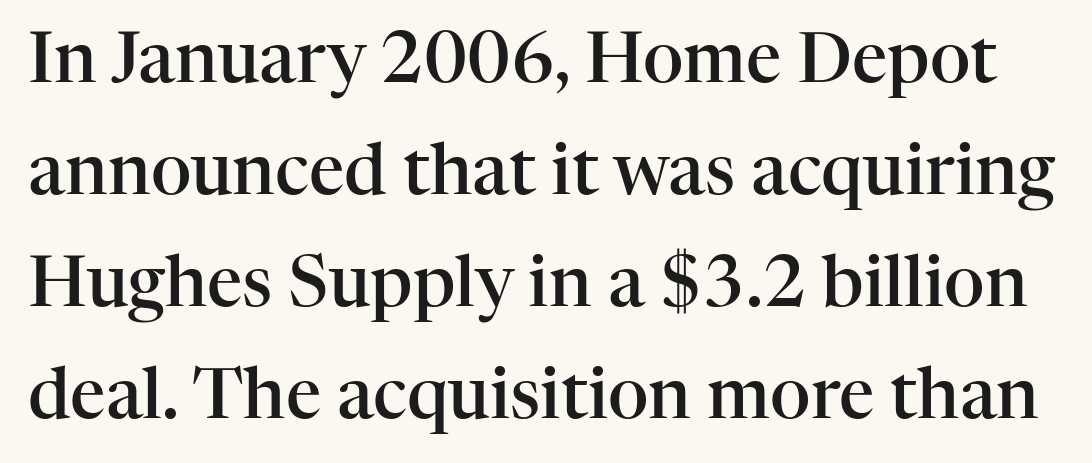
Q: Is the text bold? A: Semi-bold.
Q: Is the text italic (slanted)? A: No, it is upright.
Q: Is the typeface a serif or a sans-serif typeface? A: Serif.
Q: Is the text underlined? A: No.
Q: Is the spacing between letters normal or unusually wide? A: Normal.
Q: Is the spacing between lines tight, normal or loose? A: Normal.
Q: Width (condensed, normal, or wide)? A: Normal.
Q: Stroke contrast? A: High.
Q: x-height? A: Medium.
Q: Monospaced? A: No.
